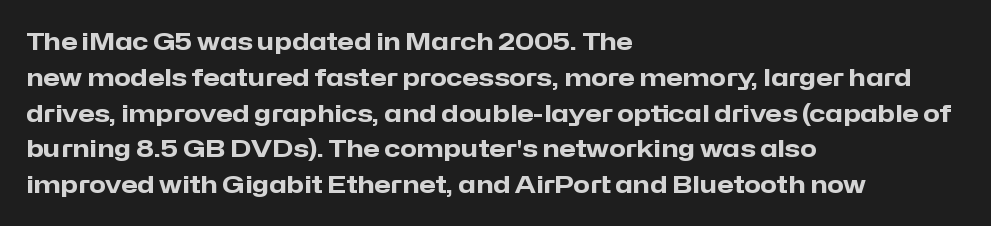
The image shows 24 px bold type, upright; set left-aligned, normal line spacing (1.49x), normal letter spacing, not underlined.
